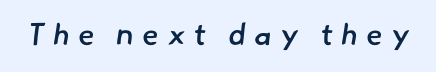
Q: Is the text bold? A: Semi-bold.
Q: Is the typeface a serif or a sans-serif typeface? A: Sans-serif.
Q: Is the text underlined? A: No.
Q: Is the spacing between letters normal or unusually wide? A: Unusually wide.
Q: Width (condensed, normal, or wide)? A: Normal.
Q: Stroke contrast? A: Low.
Q: x-height? A: Small.
Q: Monospaced? A: No.
